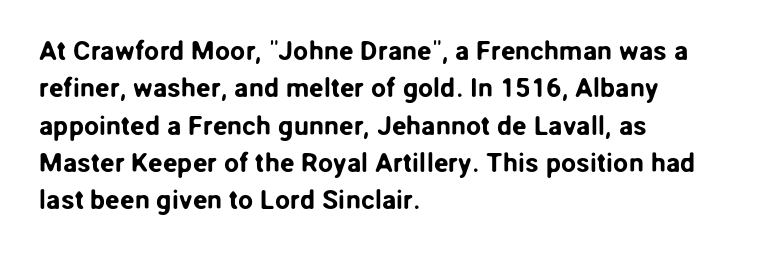
The image shows 27 px text type, upright; set left-aligned, normal line spacing (1.38x), normal letter spacing, not underlined.
